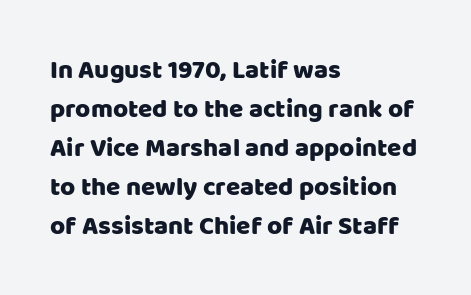
{"italic": "no", "underline": "no", "align": "left", "line_spacing": "normal", "line_spacing_ratio": 1.5, "letter_spacing": "normal", "letter_spacing_em": 0.0, "glyph_px": 26}
